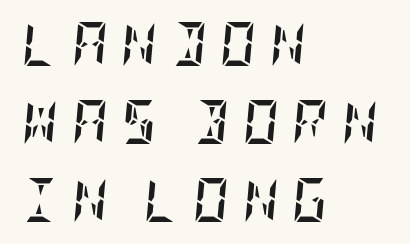
The image shows 44 px semibold, condensed type, italic (leaning right); set left-aligned, line spacing 1.77x, unusually wide letter spacing (+0.31 em), not underlined; low stroke contrast and a large x-height.
